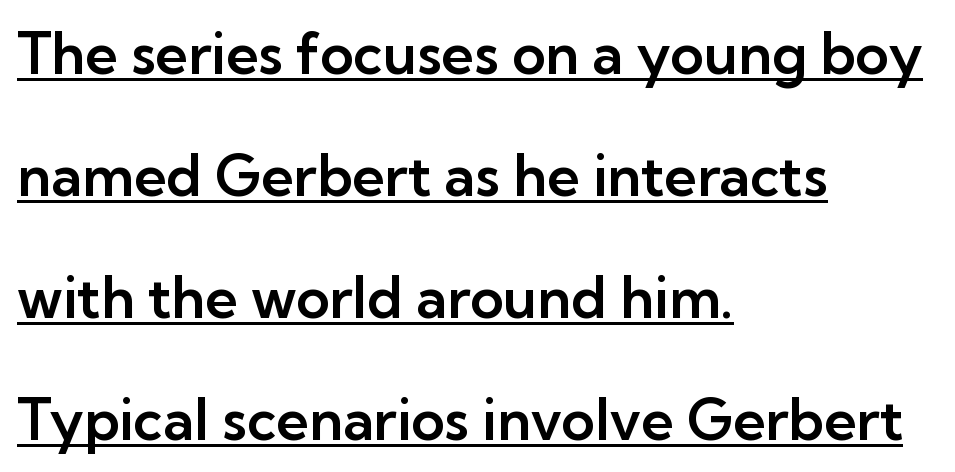
The image shows 57 px sans-serif type, upright; set left-aligned, loose line spacing (2.14x), normal letter spacing, underlined; low stroke contrast and a medium x-height.
